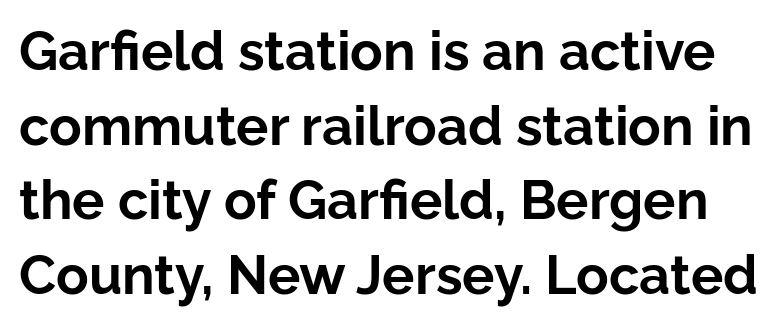
Q: Is the text bold? A: Yes.
Q: Is the text italic (slanted)? A: No, it is upright.
Q: Is the typeface a serif or a sans-serif typeface? A: Sans-serif.
Q: Is the text underlined? A: No.
Q: Is the spacing between letters normal or unusually wide? A: Normal.
Q: Is the spacing between lines tight, normal or loose? A: Normal.
Q: Width (condensed, normal, or wide)? A: Normal.
Q: Stroke contrast? A: Low.
Q: x-height? A: Medium.
Q: Monospaced? A: No.
